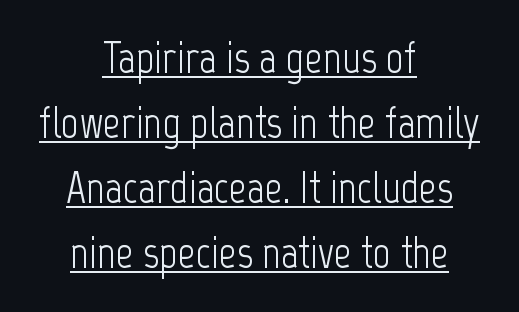
{"serif": "no", "italic": "no", "bold": "no", "weight": "light", "width": "condensed", "stroke_contrast": "low", "x_height": "medium", "monospaced": "no", "underline": "yes", "align": "center", "line_spacing": "normal", "line_spacing_ratio": 1.48, "letter_spacing": "normal", "letter_spacing_em": 0.0, "glyph_px": 44}
